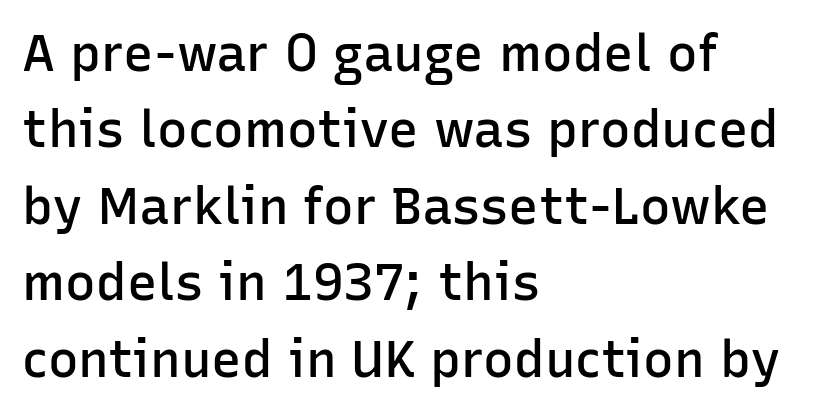
The sample has been set in demibold, a notch under bold. Spacing verdict: proportional, widths tailored to each character. In terms of letterform style, serifs are entirely absent. Rendered with straight, roman letterforms. A clean baseline with only descenders dipping below it. The rows are spaced the way most documents space them.
